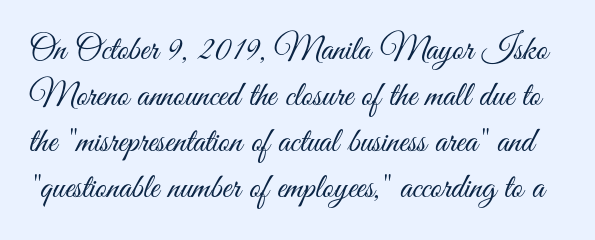
{"serif": "no", "bold": "no", "weight": "light", "width": "condensed", "stroke_contrast": "medium", "x_height": "small", "monospaced": "no", "underline": "no", "line_spacing": "normal", "line_spacing_ratio": 1.31, "letter_spacing": "normal", "letter_spacing_em": 0.0, "glyph_px": 35}
